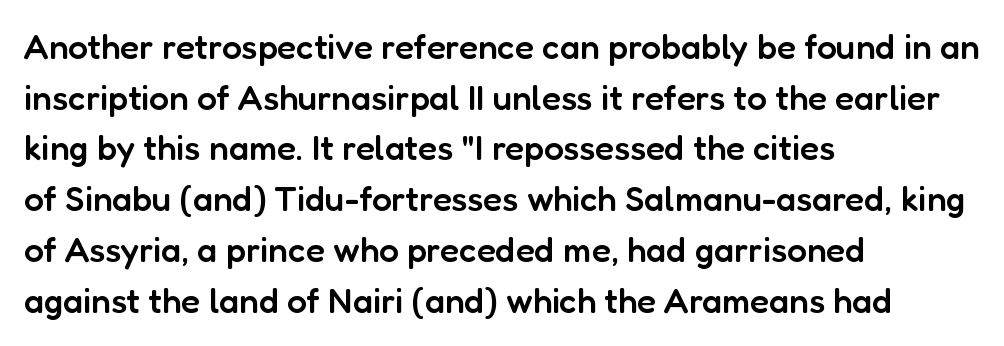
The glyphs in this specimen are sans serif. Ordinary non-slanted type is in use. Clear beneath every line of the passage. This sample has the flowing, uneven cadence of proportional lettering. The horizontal fit of the characters is conventional and even.
